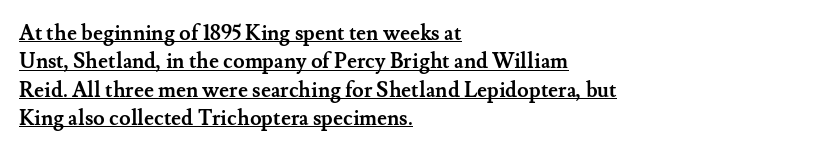
{"italic": "no", "bold": "yes", "underline": "yes", "align": "left", "line_spacing": "normal", "line_spacing_ratio": 1.35, "letter_spacing": "normal", "letter_spacing_em": 0.0, "glyph_px": 21}
